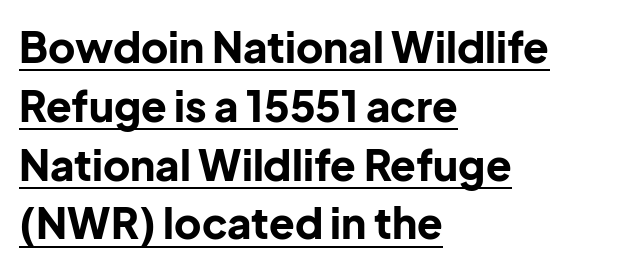
What decoration does the sample have? An underline. The letters are bold, with thick, heavy strokes. Typographically, this falls in the sans-serif category. A normal amount of white space separates one row of letters from the next. These lines are rendered in a variable-pitch font.
